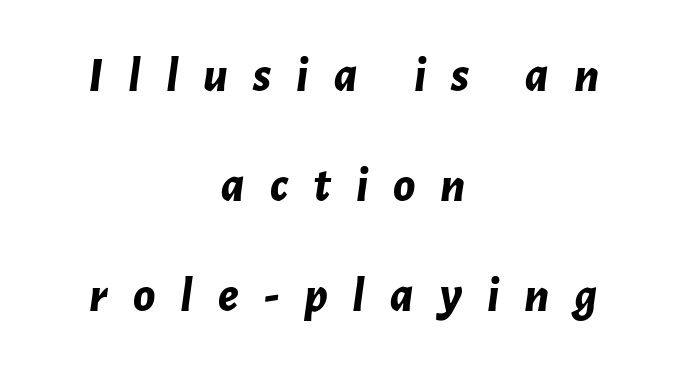
The image shows 50 px bold type, italic (leaning right); set centered, loose line spacing (2.2x), unusually wide letter spacing (+0.5 em), not underlined; low stroke contrast and a medium x-height.
